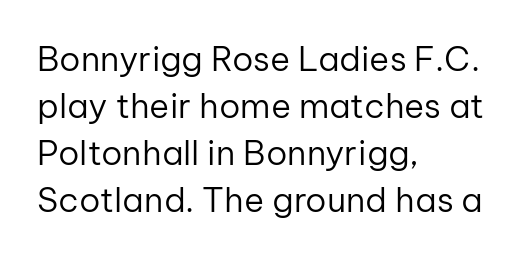
The image shows 34 px regular-weight sans-serif type, upright; set left-aligned, normal line spacing (1.38x), normal letter spacing, not underlined; low stroke contrast and a medium x-height.
